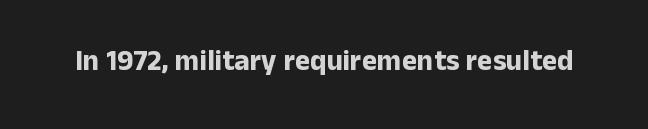
Q: Is the text bold? A: Yes.
Q: Is the text italic (slanted)? A: No, it is upright.
Q: Is the typeface a serif or a sans-serif typeface? A: Sans-serif.
Q: Is the text underlined? A: No.
Q: Is the spacing between letters normal or unusually wide? A: Normal.
Q: Width (condensed, normal, or wide)? A: Normal.
Q: Stroke contrast? A: Low.
Q: x-height? A: Medium.
Q: Monospaced? A: No.
